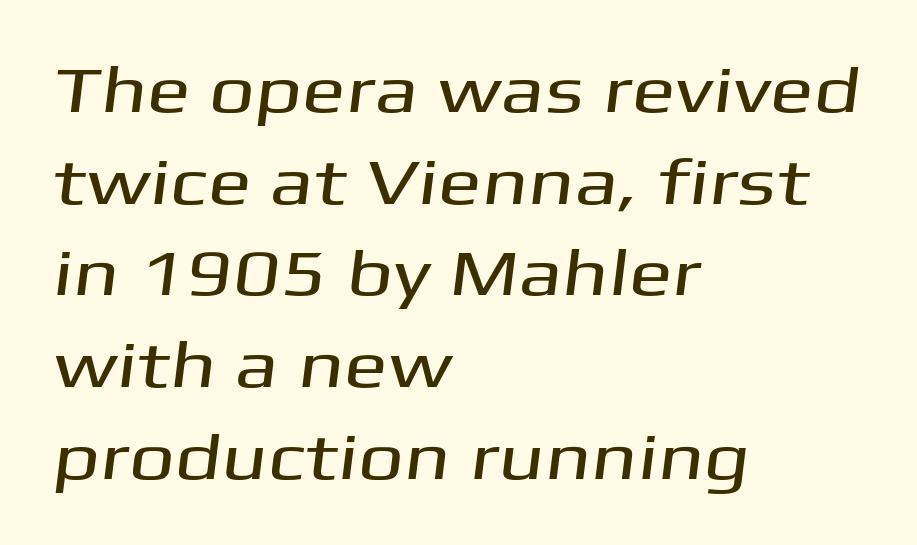
The image shows 65 px wide sans-serif type; set left-aligned, normal line spacing (1.41x), normal letter spacing, not underlined; medium stroke contrast and a medium x-height.
